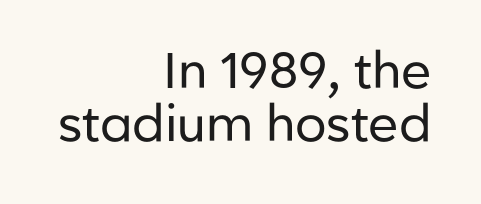
The image shows 50 px regular-weight sans-serif type, upright; set right-aligned, tight line spacing (1.07x), normal letter spacing, not underlined; low stroke contrast and a medium x-height.
